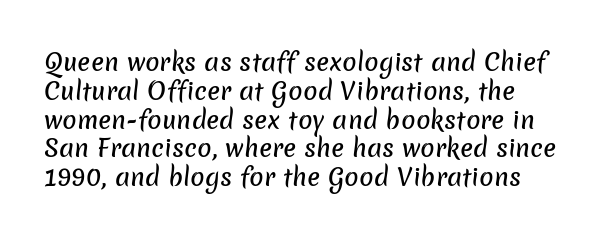
The ragged edge is on the right, which tells us the setting is flush left. Descenders are the only things crossing below the line. Tracking here is standard; glyphs follow each other at the usual distance.
